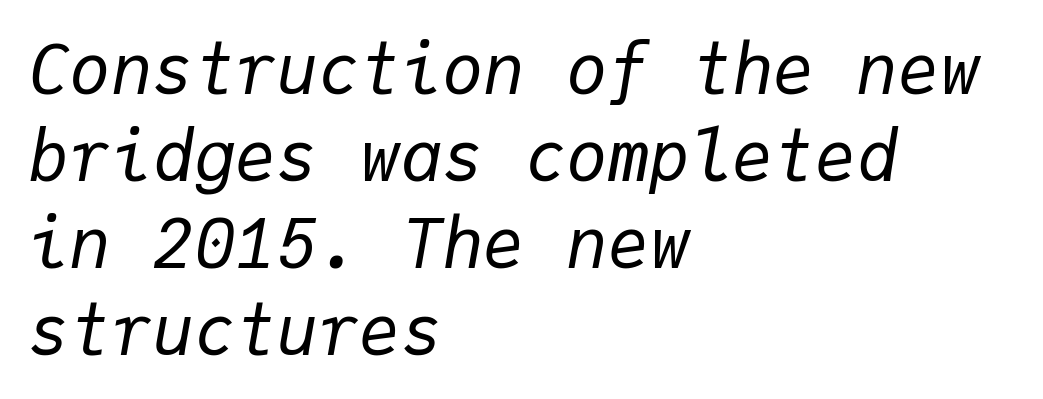
The image shows 69 px regular-weight type, italic (leaning right), monospaced; set left-aligned, normal line spacing (1.26x), normal letter spacing, not underlined; low stroke contrast and a medium x-height.
